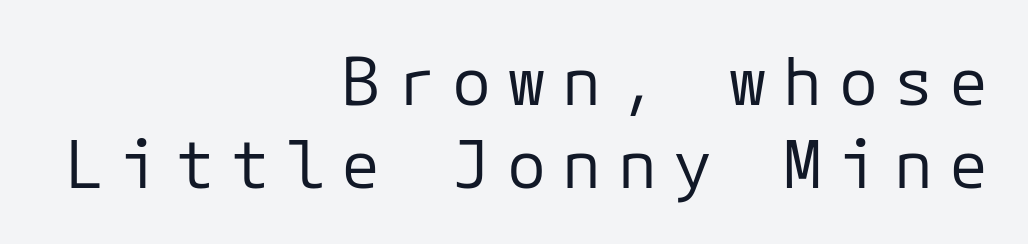
The image shows 65 px regular-weight sans-serif type, upright; set right-aligned, normal line spacing (1.27x), unusually wide letter spacing (+0.25 em), not underlined; low stroke contrast and a medium x-height.
